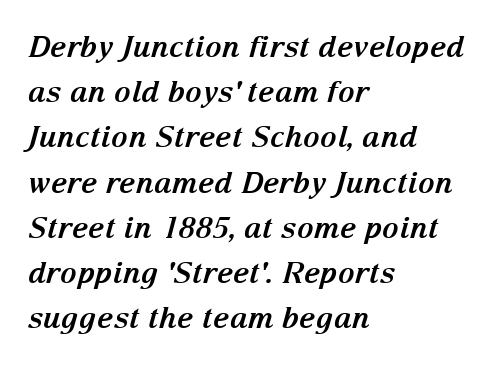
Q: Is the text bold? A: Yes.
Q: Is the text italic (slanted)? A: Yes, it leans right by about 15 degrees.
Q: Is the typeface a serif or a sans-serif typeface? A: Serif.
Q: Is the text underlined? A: No.
Q: How is the paragraph aligned? A: Left-aligned.
Q: Is the spacing between letters normal or unusually wide? A: Normal.
Q: Is the spacing between lines tight, normal or loose? A: Normal.
Q: Width (condensed, normal, or wide)? A: Normal.
Q: Stroke contrast? A: Medium.
Q: x-height? A: Medium.
Q: Monospaced? A: No.
